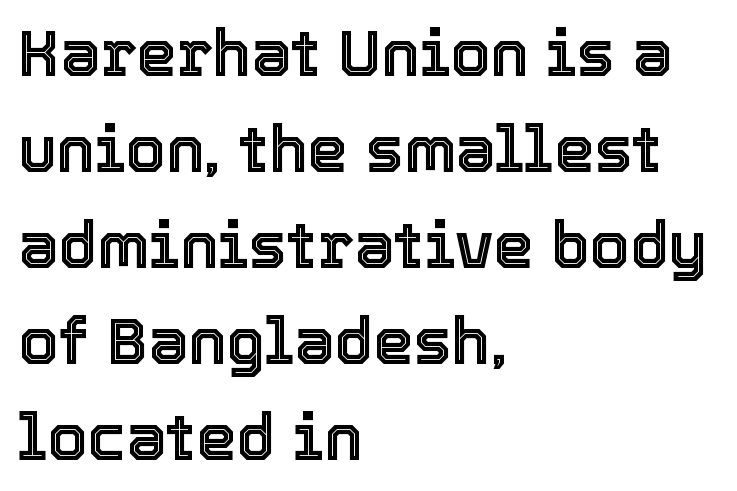
The image shows 64 px text type, upright; set left-aligned, normal line spacing (1.5x), normal letter spacing, not underlined; a medium x-height.
